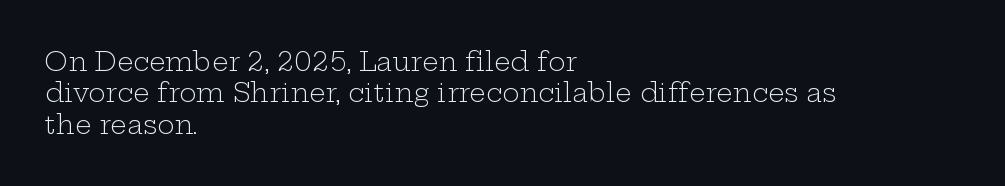
What stands out about the letter spacing? Nothing — it is the standard amount. The rendering anchors every line to the left-hand side. A light-to-regular cut is what we see here. Ordinary non-slanted type is in use.
